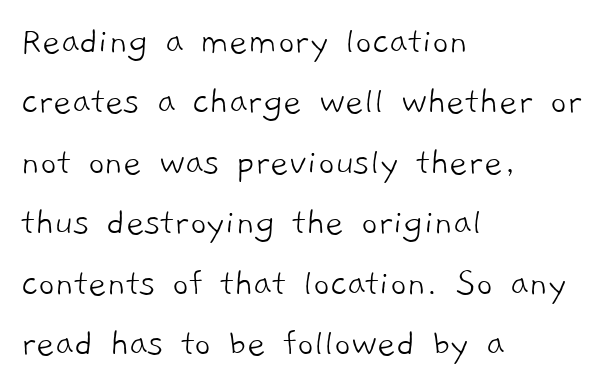
Q: Is the text bold? A: No.
Q: Is the typeface a serif or a sans-serif typeface? A: Sans-serif.
Q: Is the text underlined? A: No.
Q: How is the paragraph aligned? A: Left-aligned.
Q: Is the spacing between letters normal or unusually wide? A: Normal.
Q: Is the spacing between lines tight, normal or loose? A: Normal.
Q: Width (condensed, normal, or wide)? A: Normal.
Q: Stroke contrast? A: Low.
Q: x-height? A: Medium.
Q: Monospaced? A: No.
